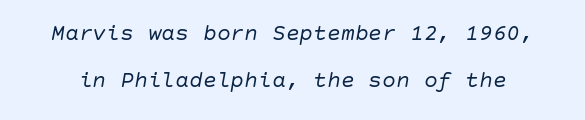
Q: Is the text bold? A: No.
Q: Is the text italic (slanted)? A: Yes, it leans right by about 10 degrees.
Q: Is the text underlined? A: No.
Q: Is the spacing between letters normal or unusually wide? A: Normal.
Q: Is the spacing between lines tight, normal or loose? A: Loose.
